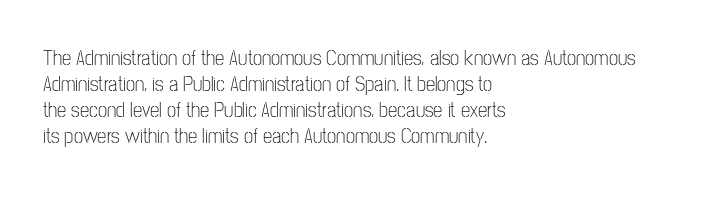
Q: Is the text bold? A: No.
Q: Is the text italic (slanted)? A: No, it is upright.
Q: Is the text underlined? A: No.
Q: How is the paragraph aligned? A: Left-aligned.
Q: Is the spacing between letters normal or unusually wide? A: Normal.
